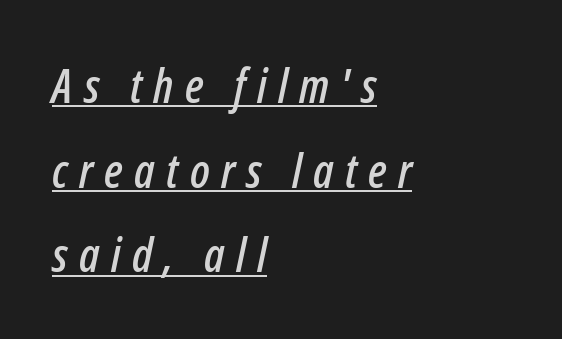
{"italic": "yes", "lean": "right", "slant_degrees": 12, "width": "condensed", "stroke_contrast": "low", "x_height": "medium", "monospaced": "no", "underline": "yes", "align": "left", "line_spacing_ratio": 1.8, "letter_spacing": "wide", "letter_spacing_em": 0.24, "glyph_px": 47}
